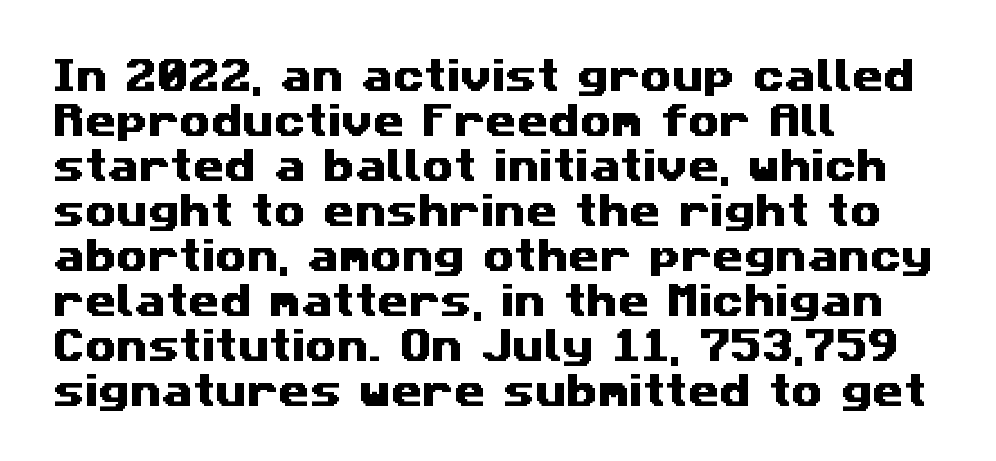
Q: Is the typeface a serif or a sans-serif typeface? A: Sans-serif.
Q: Is the text underlined? A: No.
Q: How is the paragraph aligned? A: Left-aligned.
Q: Is the spacing between letters normal or unusually wide? A: Normal.
Q: Is the spacing between lines tight, normal or loose? A: Normal.
Q: Width (condensed, normal, or wide)? A: Wide.
Q: Stroke contrast? A: Medium.
Q: x-height? A: Medium.
Q: Monospaced? A: No.
